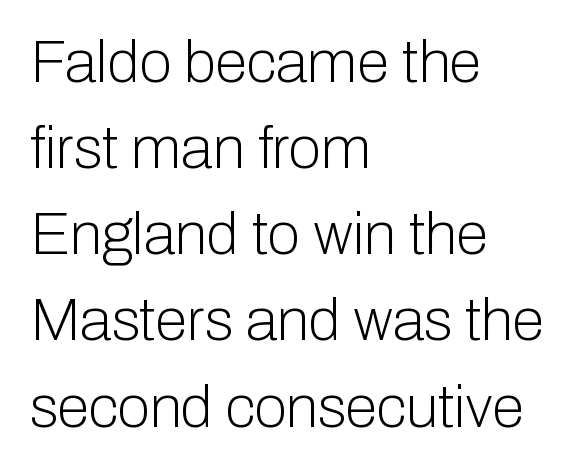
Q: Is the text bold? A: No.
Q: Is the text italic (slanted)? A: No, it is upright.
Q: Is the typeface a serif or a sans-serif typeface? A: Sans-serif.
Q: Is the text underlined? A: No.
Q: How is the paragraph aligned? A: Left-aligned.
Q: Is the spacing between letters normal or unusually wide? A: Normal.
Q: Is the spacing between lines tight, normal or loose? A: Normal.
Q: Width (condensed, normal, or wide)? A: Normal.
Q: Stroke contrast? A: Low.
Q: x-height? A: Medium.
Q: Monospaced? A: No.
